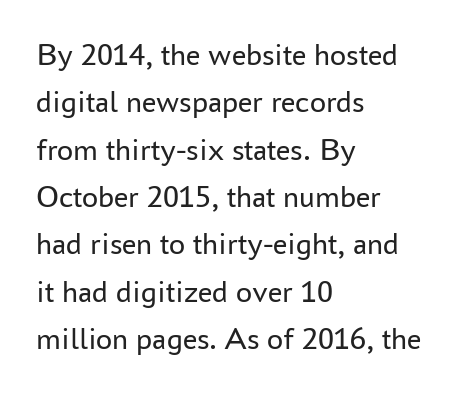
The image shows 32 px regular-weight sans-serif type, upright; set left-aligned, normal line spacing (1.48x), normal letter spacing, not underlined; low stroke contrast and a medium x-height.
